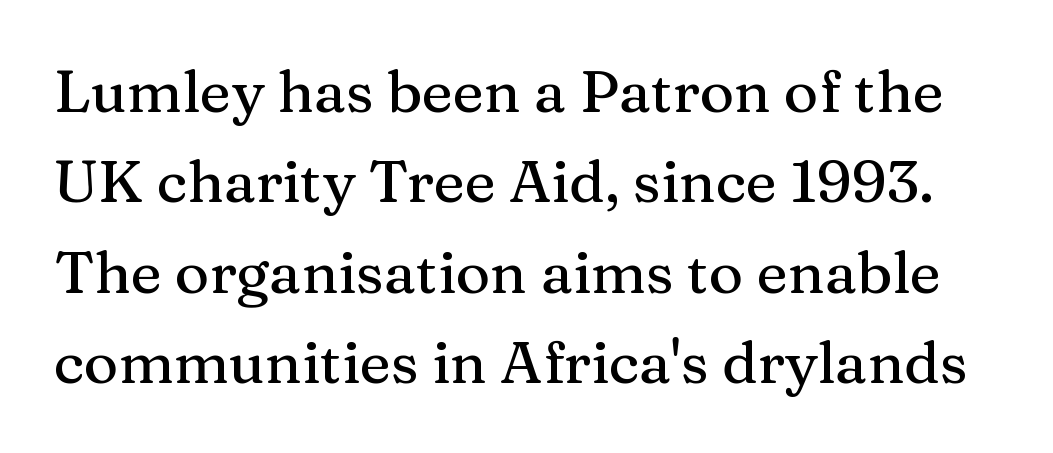
Q: Is the text italic (slanted)? A: No, it is upright.
Q: Is the typeface a serif or a sans-serif typeface? A: Serif.
Q: Is the text underlined? A: No.
Q: Is the spacing between letters normal or unusually wide? A: Normal.
Q: Is the spacing between lines tight, normal or loose? A: Normal.
Q: Width (condensed, normal, or wide)? A: Normal.
Q: Stroke contrast? A: Medium.
Q: x-height? A: Medium.
Q: Monospaced? A: No.
